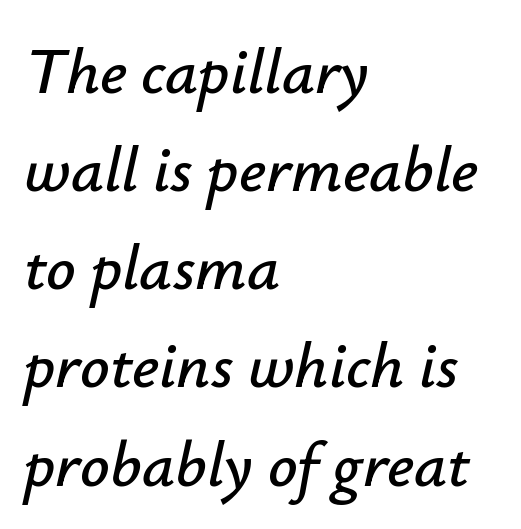
Is the block centered? No — it sits flush against the left margin. Type without underlining. The type is set solid horizontally, with unmodified tracking. Vertical spacing — default.
